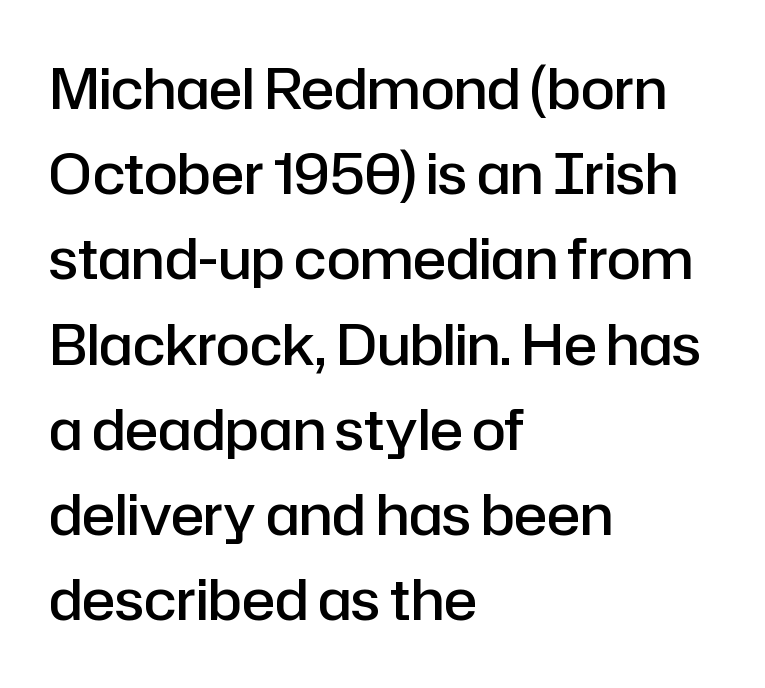
{"serif": "no", "italic": "no", "bold": "semi", "weight": "semibold", "width": "normal", "stroke_contrast": "low", "x_height": "medium", "monospaced": "no", "underline": "no", "align": "left", "line_spacing": "normal", "line_spacing_ratio": 1.55, "letter_spacing": "normal", "letter_spacing_em": 0.0, "glyph_px": 55}
